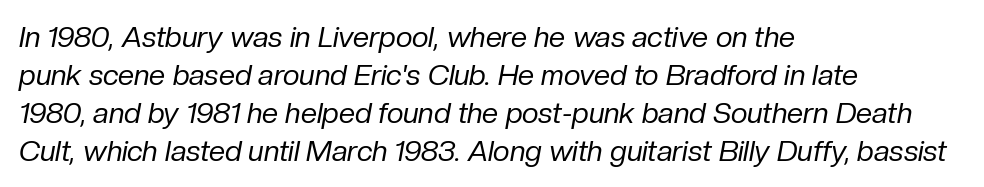
It's the slanting kind of type. Students, note that the glyphs here touch the page at normal intervals. If you measured baseline to baseline, you'd find a middling distance. The rendering anchors every line to the left-hand side.
